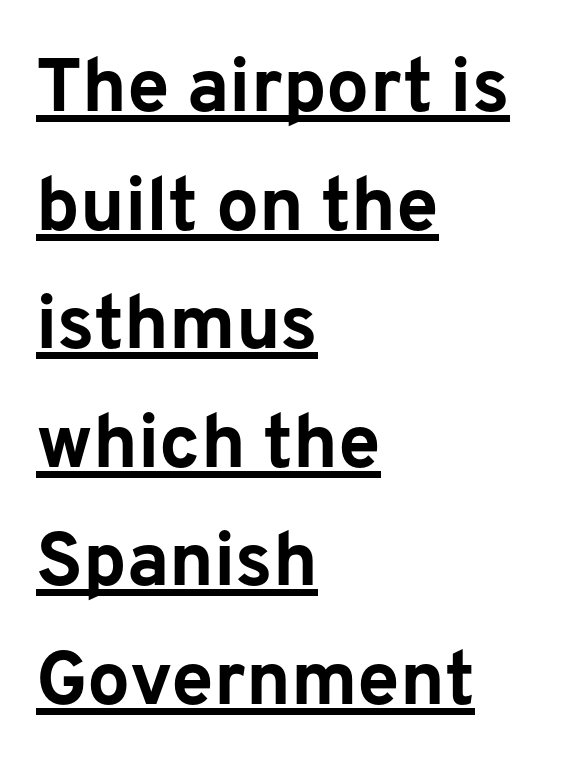
This sample uses plain, unmodified letter spacing. Each line starts at the same left margin while the right side varies. The passage shown is underscored from start to finish. Each letter keeps its own natural width here, so spacing adapts to shape. Each letter's strokes conclude bluntly, with no projecting serifs. Regular leading.
